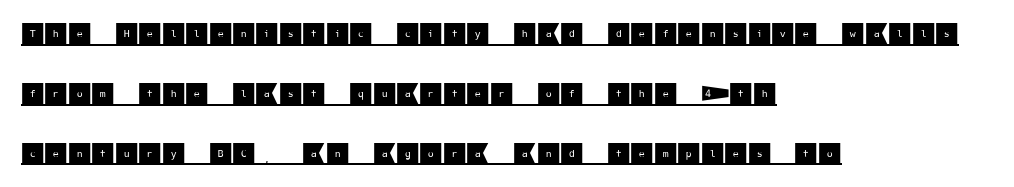
The image shows 24 px text type, upright; set left-aligned, loose line spacing (2.49x), normal letter spacing, underlined.
